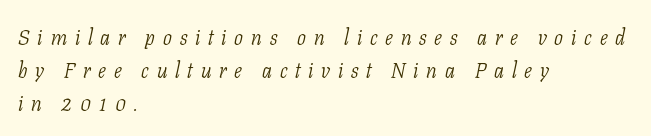
Bare-footed words on every line. Reading down the column, the eye jumps a familiar distance to each next line. There's an unmistakable incline to the writing here. The characters are drawn with everyday or finer stroke widths. Each line starts at the same left margin while the right side varies. Is the letter spacing exaggerated? Yes — the characters are pushed far apart.
